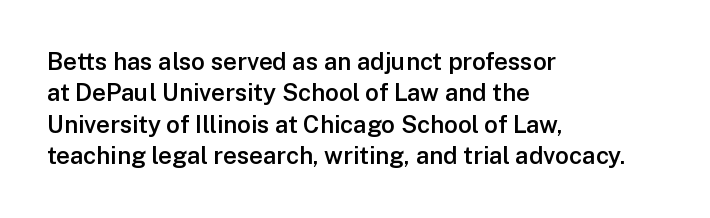
Q: Is the text bold? A: Semi-bold.
Q: Is the text italic (slanted)? A: No, it is upright.
Q: Is the text underlined? A: No.
Q: How is the paragraph aligned? A: Left-aligned.
Q: Is the spacing between letters normal or unusually wide? A: Normal.
Q: Is the spacing between lines tight, normal or loose? A: Normal.
